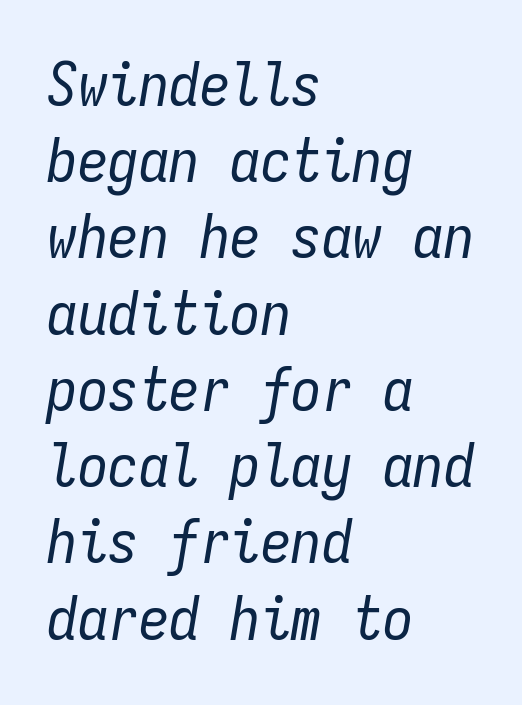
Short and long lines alike share a common starting point at left. Stems here are at most as thick as an everyday book face. The gaps between neighbouring characters are ordinary and unremarkable. The passage shown leans; its letterforms are oblique. Underline: absent.
